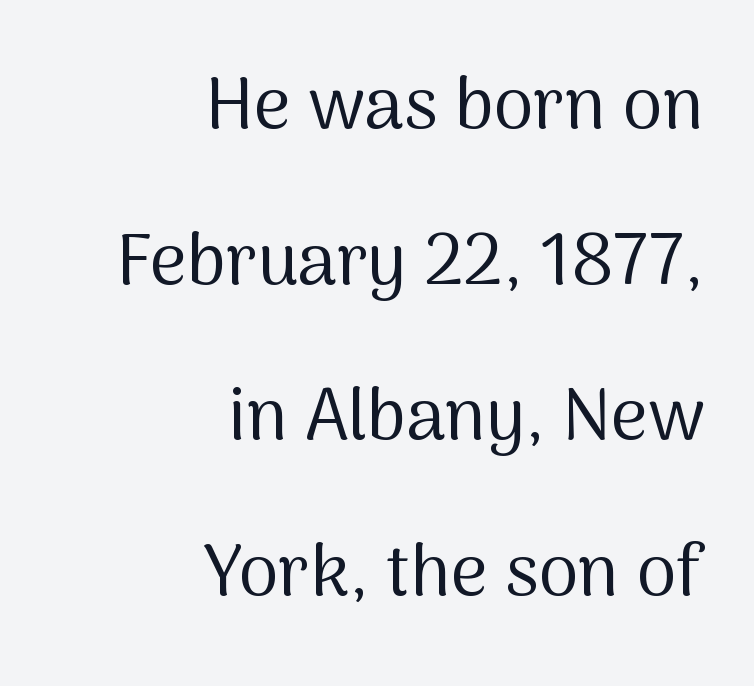
{"serif": "no", "italic": "no", "bold": "no", "weight": "regular", "width": "normal", "stroke_contrast": "medium", "x_height": "medium", "monospaced": "no", "underline": "no", "align": "right", "line_spacing": "loose", "line_spacing_ratio": 2.16, "letter_spacing": "normal", "letter_spacing_em": 0.0, "glyph_px": 72}
